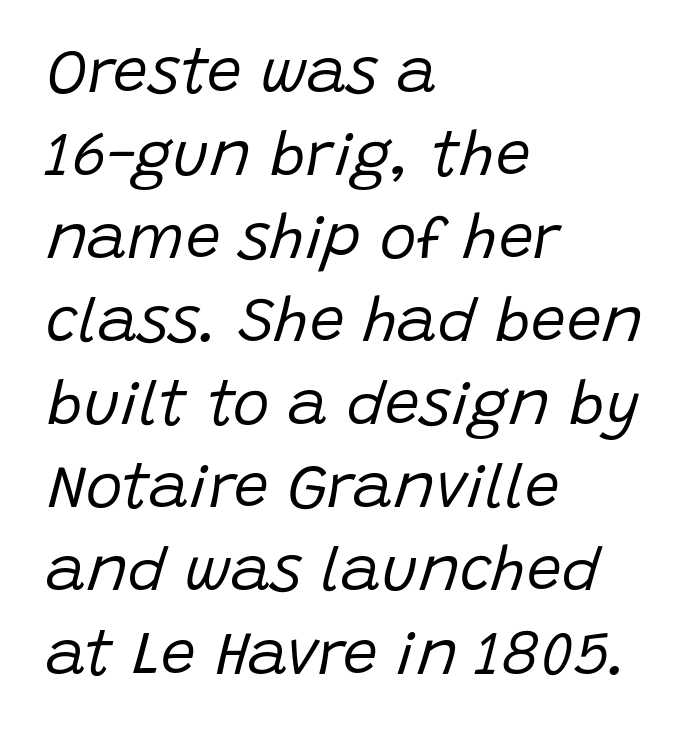
{"italic": "yes", "lean": "right", "slant_degrees": 15, "bold": "no", "weight": "regular", "width": "normal", "stroke_contrast": "low", "x_height": "large", "monospaced": "no", "underline": "no", "align": "left", "line_spacing": "normal", "line_spacing_ratio": 1.34, "letter_spacing": "normal", "letter_spacing_em": 0.0, "glyph_px": 62}
